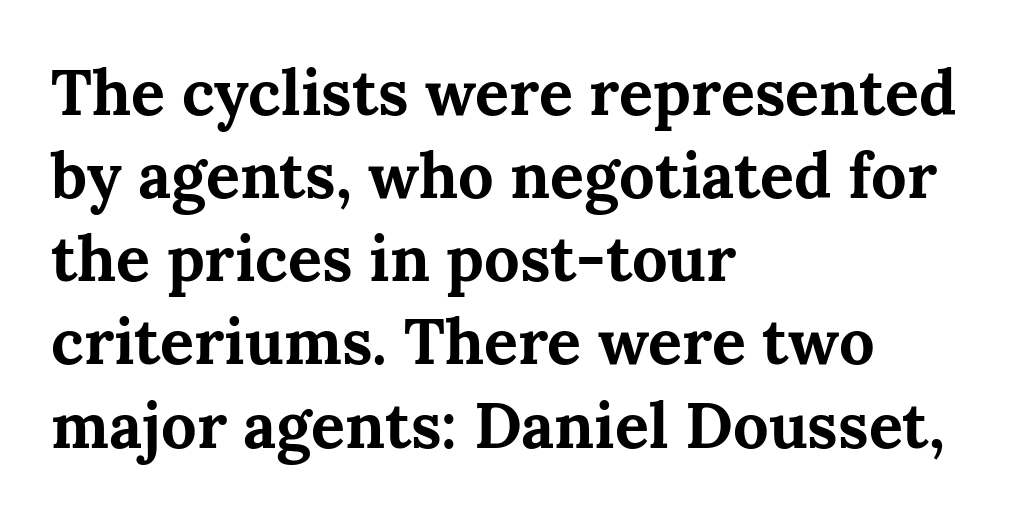
{"serif": "yes", "italic": "no", "bold": "yes", "weight": "bold", "width": "normal", "stroke_contrast": "medium", "x_height": "medium", "monospaced": "no", "underline": "no", "align": "left", "line_spacing": "normal", "line_spacing_ratio": 1.32, "letter_spacing": "normal", "letter_spacing_em": 0.0, "glyph_px": 63}
